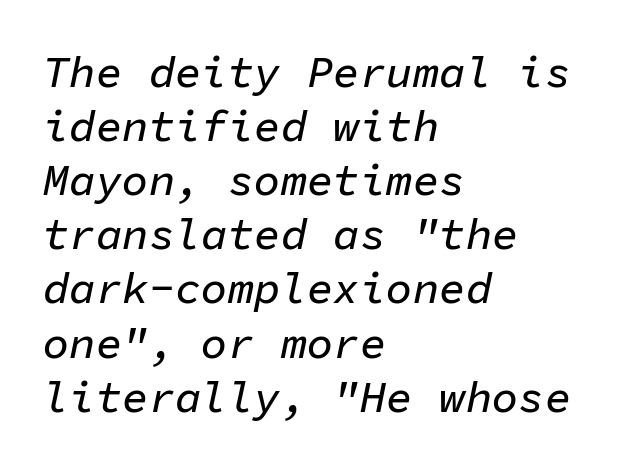
Q: Is the text italic (slanted)? A: Yes, it leans right by about 11 degrees.
Q: Is the text underlined? A: No.
Q: How is the paragraph aligned? A: Left-aligned.
Q: Is the spacing between letters normal or unusually wide? A: Normal.
Q: Width (condensed, normal, or wide)? A: Normal.
Q: Stroke contrast? A: Low.
Q: x-height? A: Medium.
Q: Monospaced? A: Yes.
